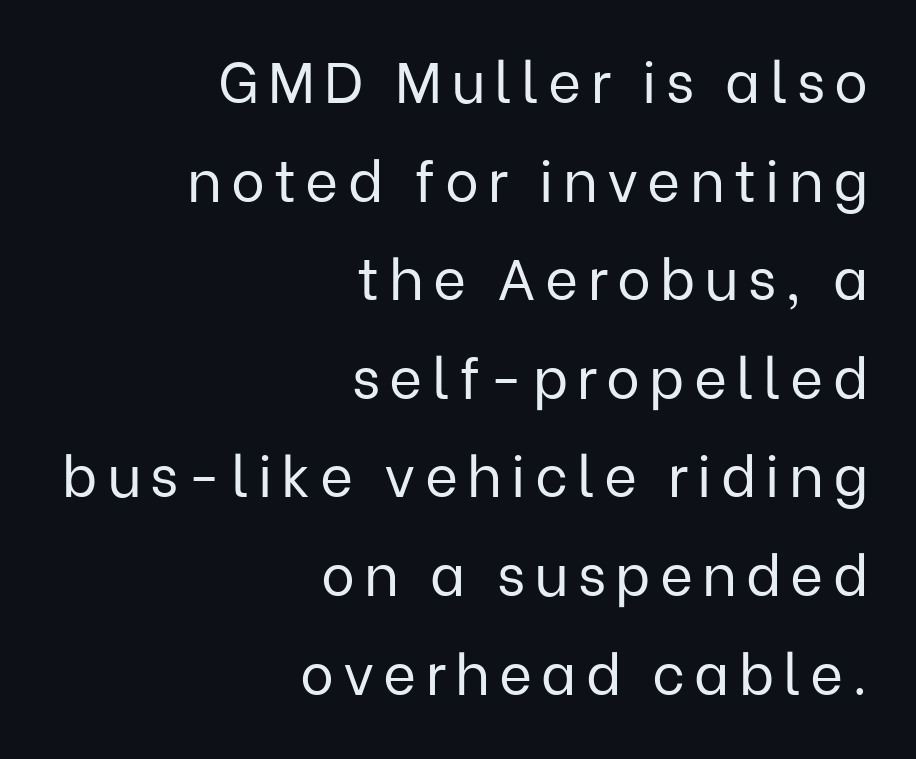
Q: Is the text bold? A: No.
Q: Is the text italic (slanted)? A: No, it is upright.
Q: Is the typeface a serif or a sans-serif typeface? A: Sans-serif.
Q: Is the text underlined? A: No.
Q: How is the paragraph aligned? A: Right-aligned.
Q: Width (condensed, normal, or wide)? A: Normal.
Q: Stroke contrast? A: Low.
Q: x-height? A: Medium.
Q: Monospaced? A: No.
